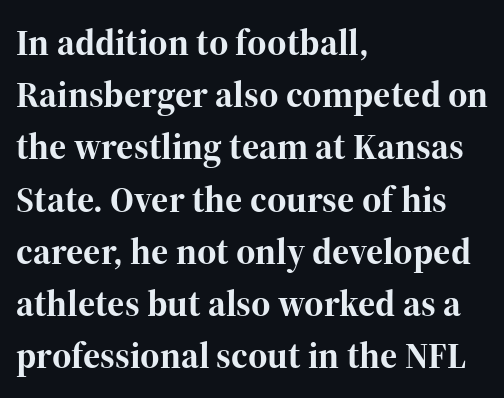
Q: Is the text bold? A: Yes.
Q: Is the text italic (slanted)? A: No, it is upright.
Q: Is the typeface a serif or a sans-serif typeface? A: Serif.
Q: Is the text underlined? A: No.
Q: How is the paragraph aligned? A: Left-aligned.
Q: Is the spacing between letters normal or unusually wide? A: Normal.
Q: Is the spacing between lines tight, normal or loose? A: Normal.
Q: Width (condensed, normal, or wide)? A: Normal.
Q: Stroke contrast? A: High.
Q: x-height? A: Medium.
Q: Monospaced? A: No.
